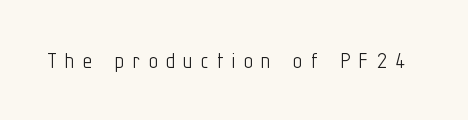
{"italic": "no", "bold": "no", "underline": "no", "letter_spacing": "wide", "letter_spacing_em": 0.33, "glyph_px": 25}
